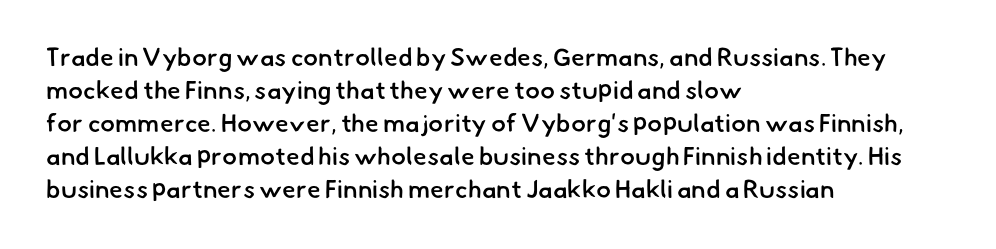
{"bold": "semi", "underline": "no", "align": "left", "line_spacing": "normal", "line_spacing_ratio": 1.32, "letter_spacing": "normal", "letter_spacing_em": 0.0, "glyph_px": 25}
